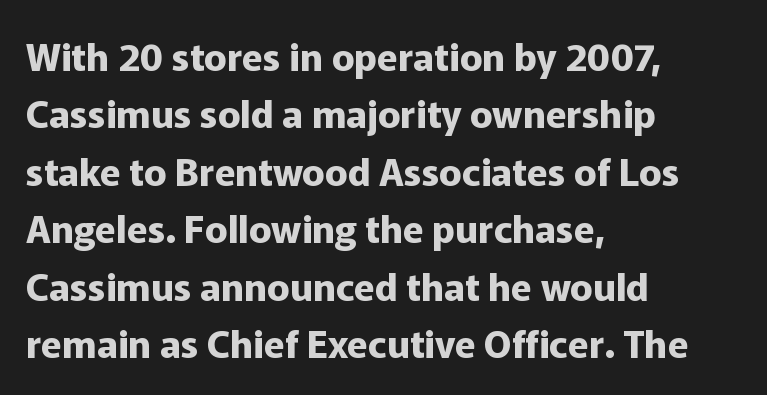
Q: Is the text bold? A: Yes.
Q: Is the text italic (slanted)? A: No, it is upright.
Q: Is the typeface a serif or a sans-serif typeface? A: Sans-serif.
Q: Is the text underlined? A: No.
Q: How is the paragraph aligned? A: Left-aligned.
Q: Is the spacing between letters normal or unusually wide? A: Normal.
Q: Is the spacing between lines tight, normal or loose? A: Normal.
Q: Width (condensed, normal, or wide)? A: Normal.
Q: Stroke contrast? A: Low.
Q: x-height? A: Medium.
Q: Monospaced? A: No.
